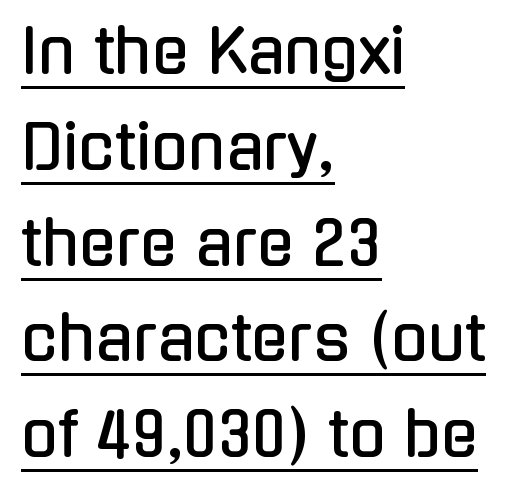
Look at the bottom of the vertical strokes: they stop flat, with no serifs. Rendered with straight, roman letterforms. Is the letter spacing exaggerated? No — it looks like the ordinary default. A typesetter would call this proportional, since set widths differ per character. The lines are quadded left.
